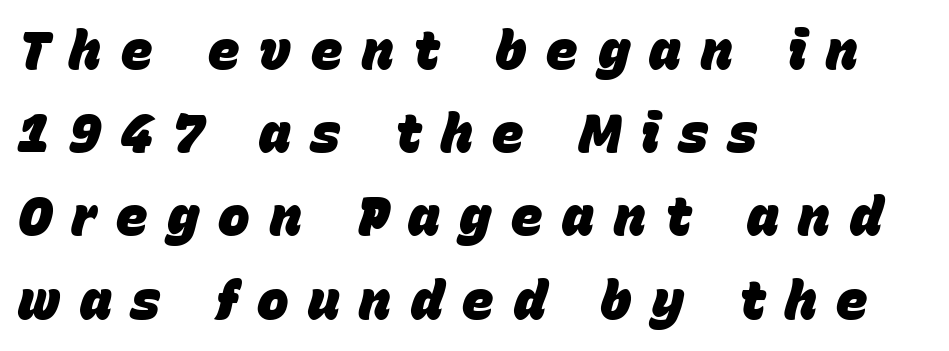
{"italic": "yes", "lean": "right", "slant_degrees": 15, "bold": "yes", "weight": "heavy", "width": "normal", "stroke_contrast": "low", "x_height": "large", "monospaced": "no", "underline": "no", "align": "left", "line_spacing": "normal", "line_spacing_ratio": 1.57, "letter_spacing": "wide", "letter_spacing_em": 0.37, "glyph_px": 53}
